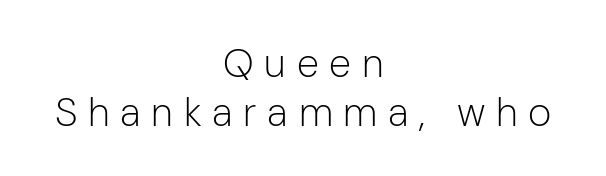
In terms of letterform style, serifs are entirely absent. Ordinary non-slanted type is in use. Words float on clear page, feet unadorned. Every row of glyphs is offset so its center matches the block's center. Proportional: the letters do not fall into vertical columns. Loose tracking; the words dissolve into strings of separated letters.
